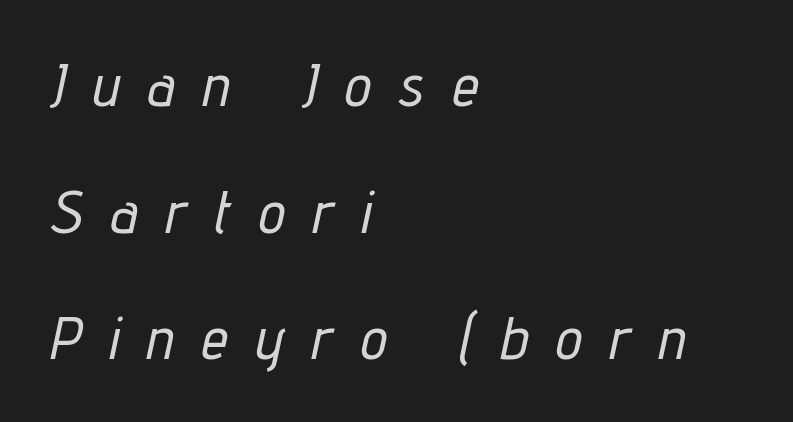
The image shows 60 px condensed type, italic (leaning right); set left-aligned, loose line spacing (2.11x), unusually wide letter spacing (+0.47 em), not underlined; low stroke contrast and a medium x-height.
